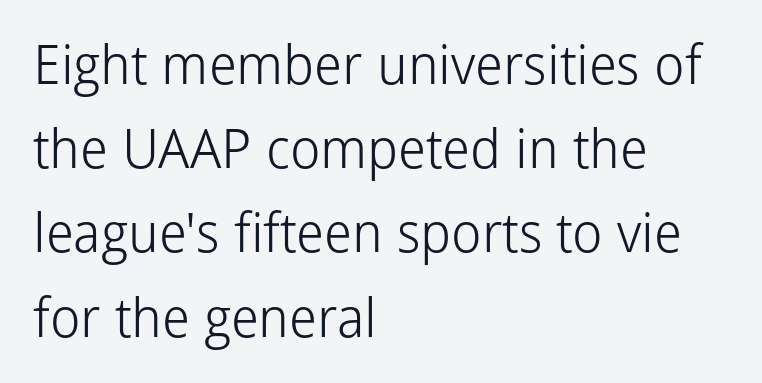
Compared with a typical body face, this is equally light or lighter still. Short and long lines alike share a common starting point at left. Each new line begins a customary step beneath the previous one. Unlike a traditional serif, this face leaves its strokes unadorned. Nobody drew a line under any word here. These lines were composed using upright roman letters.
